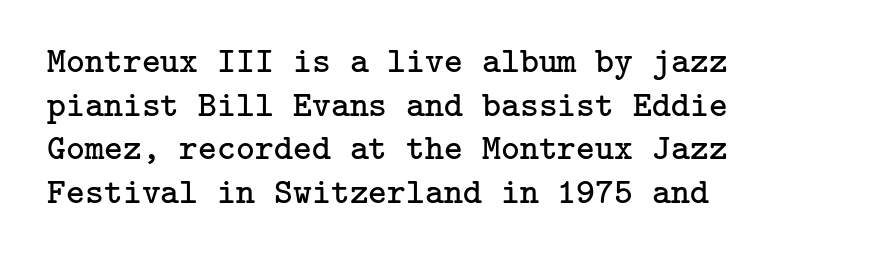
The font family rendered here belongs to the serif group. Every character sits straight up, as roman type does. Left-aligned paragraph, ragged on the right. Plain, unruled lines of type. The horizontal fit of the characters is conventional and even.
